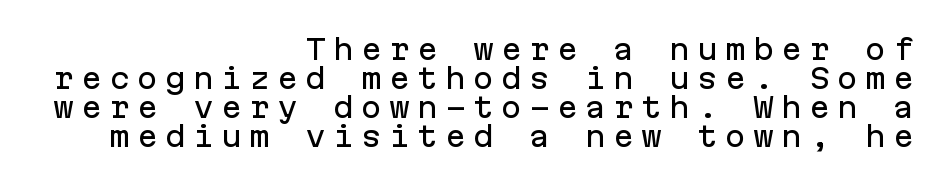
{"serif": "no", "italic": "no", "width": "normal", "stroke_contrast": "low", "x_height": "medium", "monospaced": "yes", "underline": "no", "align": "right", "line_spacing": "tight", "line_spacing_ratio": 1.03, "letter_spacing": "wide", "letter_spacing_em": 0.25, "glyph_px": 28}
